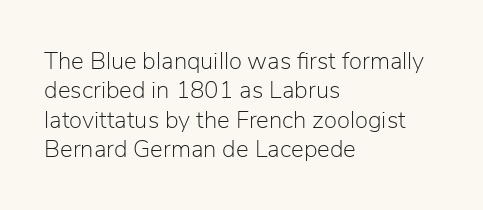
Q: Is the text bold? A: No.
Q: Is the text italic (slanted)? A: No, it is upright.
Q: Is the text underlined? A: No.
Q: How is the paragraph aligned? A: Left-aligned.
Q: Is the spacing between letters normal or unusually wide? A: Normal.
